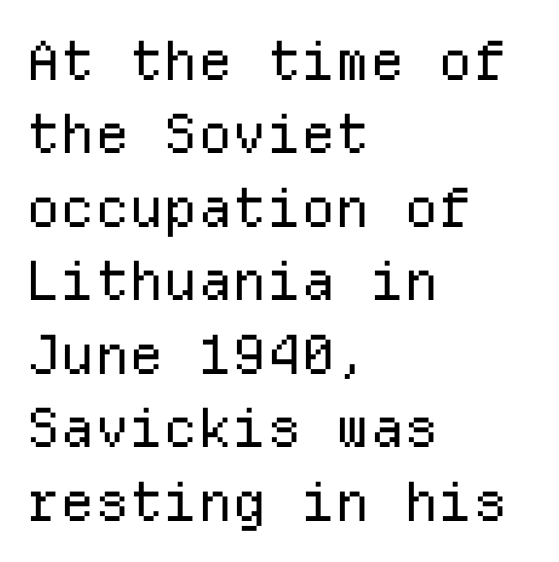
{"serif": "no", "italic": "no", "bold": "no", "weight": "regular", "width": "normal", "stroke_contrast": "low", "x_height": "medium", "monospaced": "yes", "underline": "no", "align": "left", "line_spacing": "normal", "line_spacing_ratio": 1.36, "letter_spacing": "normal", "letter_spacing_em": 0.0, "glyph_px": 54}
